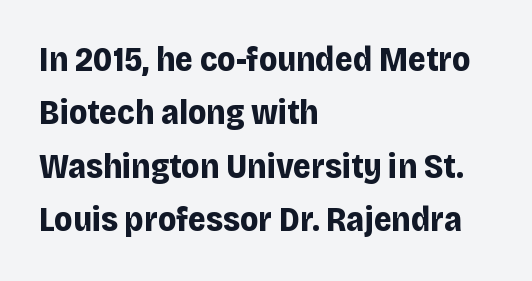
Q: Is the text bold? A: Yes.
Q: Is the text italic (slanted)? A: No, it is upright.
Q: Is the typeface a serif or a sans-serif typeface? A: Sans-serif.
Q: Is the text underlined? A: No.
Q: How is the paragraph aligned? A: Left-aligned.
Q: Is the spacing between letters normal or unusually wide? A: Normal.
Q: Is the spacing between lines tight, normal or loose? A: Normal.
Q: Width (condensed, normal, or wide)? A: Normal.
Q: Stroke contrast? A: Low.
Q: x-height? A: Large.
Q: Monospaced? A: No.
